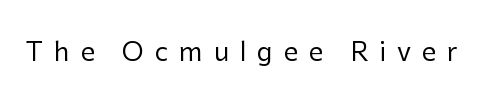
The rendering inserts visible extra space after every character. The characters are drawn with everyday or finer stroke widths. The type sits square on the baseline with zero lean. Anything drawn beneath the words? Only blank space.
